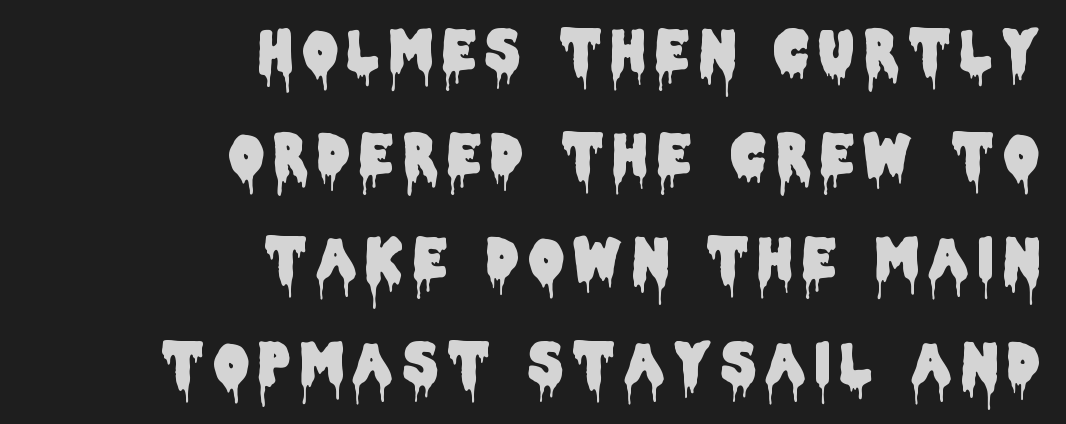
Q: Is the text italic (slanted)? A: No, it is upright.
Q: Is the typeface a serif or a sans-serif typeface? A: Sans-serif.
Q: Is the text underlined? A: No.
Q: How is the paragraph aligned? A: Right-aligned.
Q: Is the spacing between lines tight, normal or loose? A: Loose.
Q: Width (condensed, normal, or wide)? A: Condensed.
Q: Stroke contrast? A: Low.
Q: x-height? A: Large.
Q: Monospaced? A: No.
